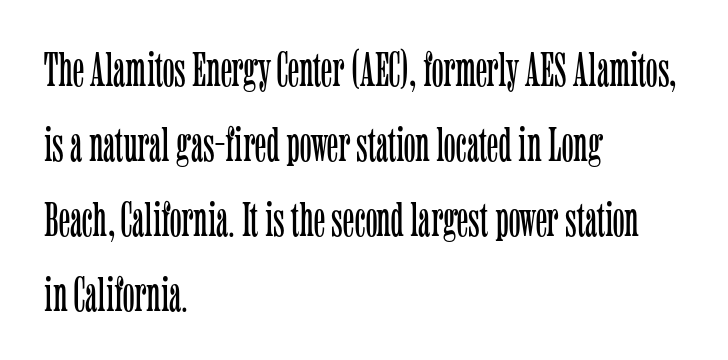
Does extra space separate the letters? No, they use regular spacing. In terms of letterform style, serifs are clearly present. A student would call this left alignment; a typographer would say flush left, rag right. You could not count columns in this text — the font is proportionally spaced.
